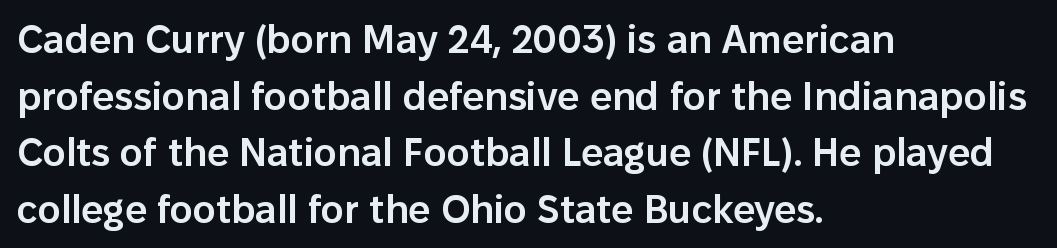
Q: Is the text bold? A: Semi-bold.
Q: Is the text italic (slanted)? A: No, it is upright.
Q: Is the typeface a serif or a sans-serif typeface? A: Sans-serif.
Q: Is the text underlined? A: No.
Q: How is the paragraph aligned? A: Left-aligned.
Q: Is the spacing between letters normal or unusually wide? A: Normal.
Q: Is the spacing between lines tight, normal or loose? A: Normal.
Q: Width (condensed, normal, or wide)? A: Normal.
Q: Stroke contrast? A: Low.
Q: x-height? A: Medium.
Q: Monospaced? A: No.
